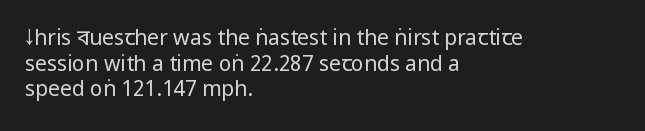
{"italic": "no", "bold": "no", "underline": "no", "align": "left", "line_spacing_ratio": 1.22, "letter_spacing": "normal", "letter_spacing_em": 0.0, "glyph_px": 21}
